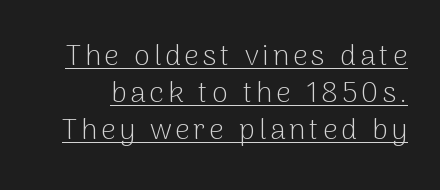
The type family on display is of the sans-serif kind. Honestly, the row spacing looks completely unremarkable. Letters have the restrained weight of plain body copy at most. Posture: upright roman.
